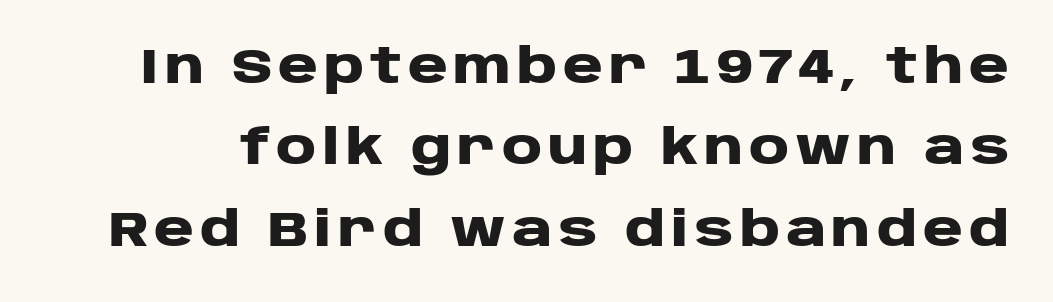
{"serif": "no", "italic": "no", "bold": "yes", "weight": "heavy", "width": "wide", "stroke_contrast": "low", "x_height": "large", "monospaced": "no", "underline": "no", "line_spacing": "normal", "line_spacing_ratio": 1.66, "glyph_px": 49}
